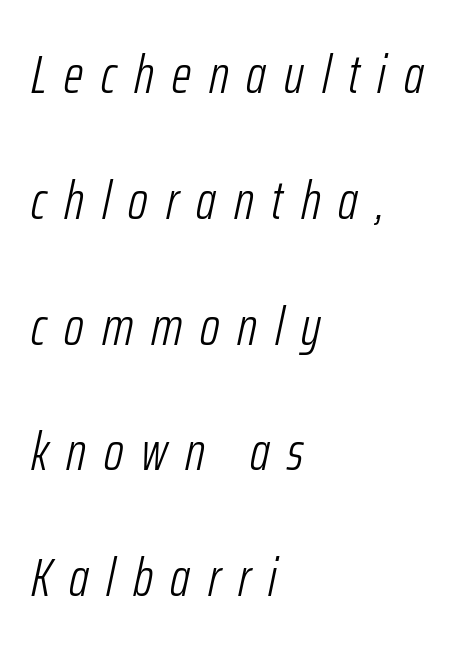
Does extra space separate the letters? Yes, quite a lot of it. It's the slanting kind of type. Nothing heavy about these letters — not bold at all. The string is rendered with underlining switched off. This sample trades compactness for vertical openness between lines. Note the varied advance widths — an 'i' is clearly narrower than an 'm'.
